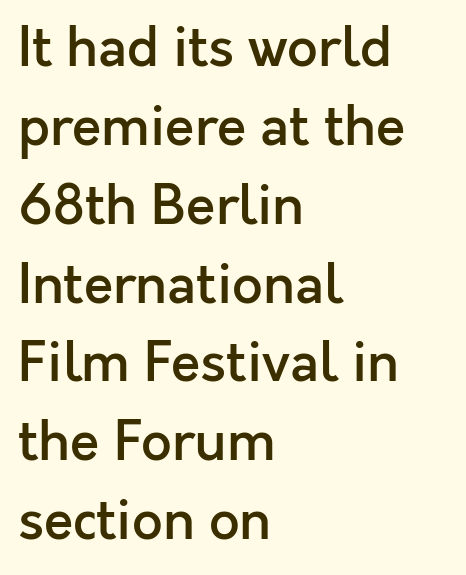
The image shows 54 px semibold sans-serif type, upright; set left-aligned, normal line spacing (1.46x), normal letter spacing, not underlined; a medium x-height.
